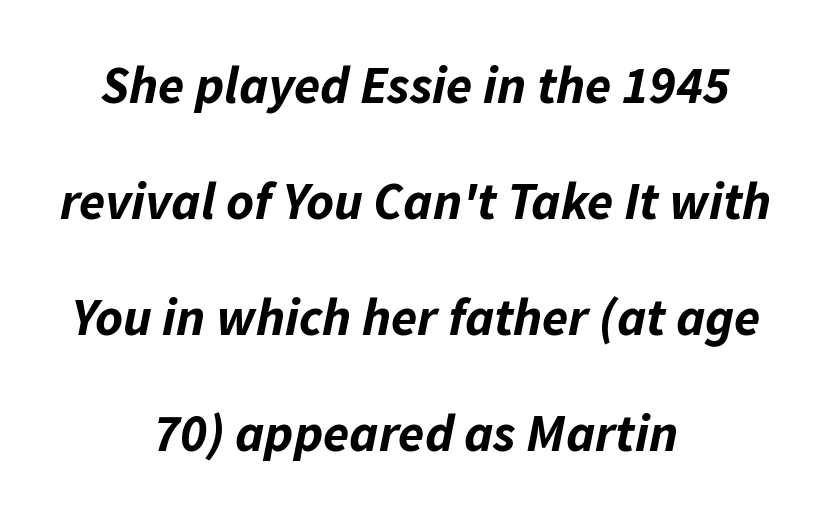
{"italic": "yes", "lean": "right", "slant_degrees": 11, "bold": "yes", "weight": "bold", "width": "normal", "stroke_contrast": "low", "x_height": "medium", "monospaced": "no", "underline": "no", "align": "center", "line_spacing": "loose", "line_spacing_ratio": 2.19, "letter_spacing": "normal", "letter_spacing_em": 0.0, "glyph_px": 53}
